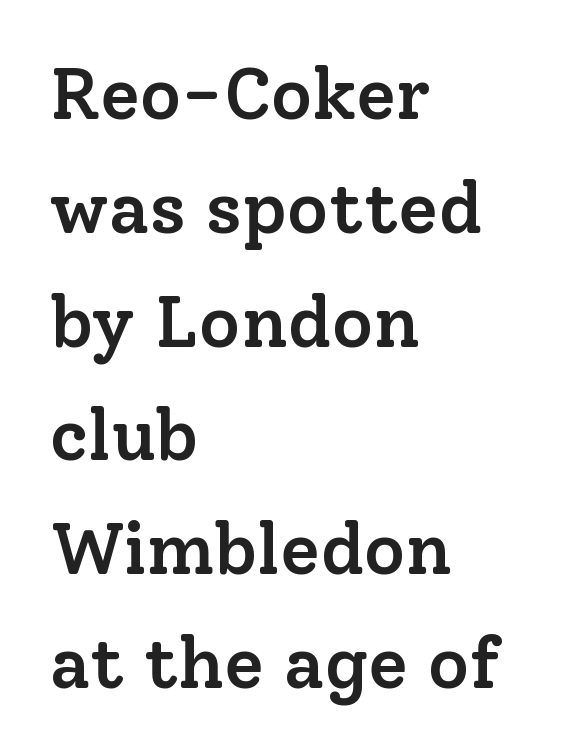
The image shows 72 px semibold serif type, upright; set left-aligned, normal line spacing (1.58x), normal letter spacing, not underlined; low stroke contrast and a medium x-height.
